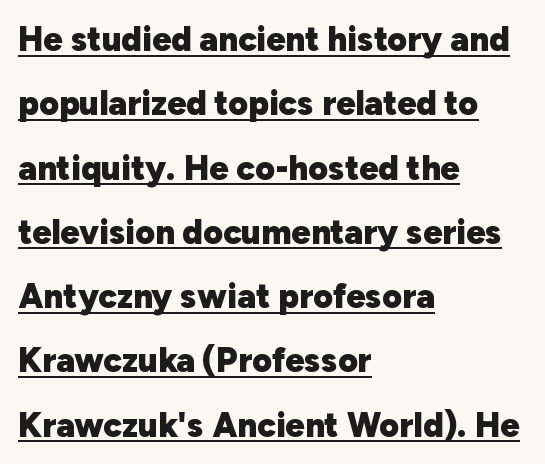
{"serif": "no", "italic": "no", "bold": "yes", "weight": "heavy", "width": "normal", "stroke_contrast": "low", "x_height": "medium", "monospaced": "no", "underline": "yes", "align": "left", "line_spacing_ratio": 1.89, "letter_spacing": "normal", "letter_spacing_em": 0.0, "glyph_px": 34}
